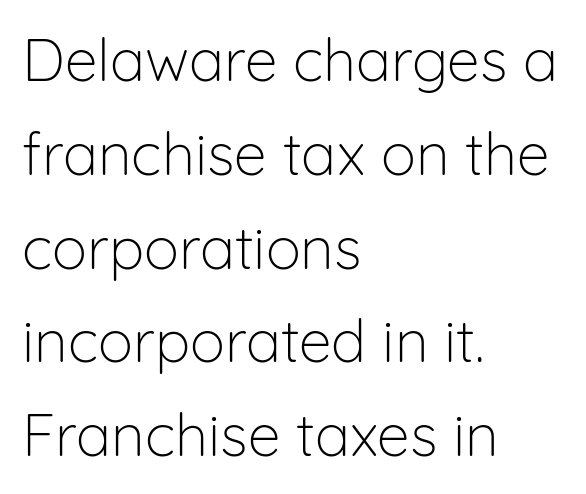
Nothing sits at the stroke ends, so this counts as sans-serif. Short note: letters normally spaced. Posture: vertical. No chunkiness to these letters — they're not bold. The compositor pushed each line to the left boundary.
